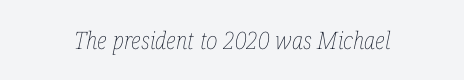
Q: Is the text bold? A: No.
Q: Is the text italic (slanted)? A: Yes, it leans right by about 12 degrees.
Q: Is the text underlined? A: No.
Q: Is the spacing between letters normal or unusually wide? A: Normal.
